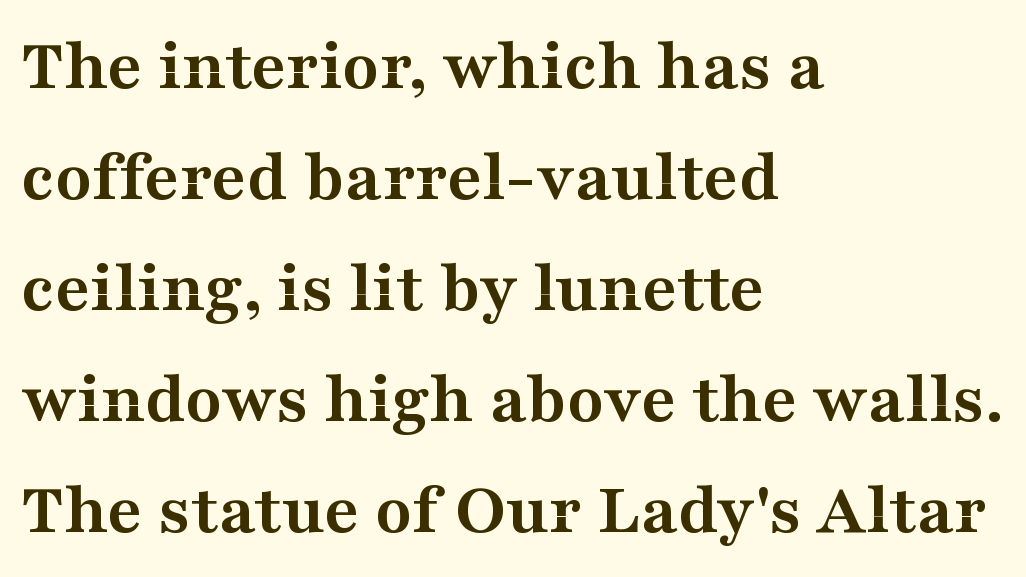
Q: Is the text bold? A: Yes.
Q: Is the text italic (slanted)? A: No, it is upright.
Q: Is the typeface a serif or a sans-serif typeface? A: Serif.
Q: Is the text underlined? A: No.
Q: How is the paragraph aligned? A: Left-aligned.
Q: Is the spacing between letters normal or unusually wide? A: Normal.
Q: Is the spacing between lines tight, normal or loose? A: Normal.
Q: Width (condensed, normal, or wide)? A: Wide.
Q: Stroke contrast? A: Medium.
Q: x-height? A: Medium.
Q: Monospaced? A: No.
